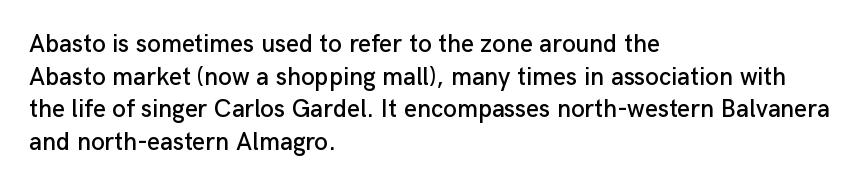
Q: Is the text italic (slanted)? A: No, it is upright.
Q: Is the text underlined? A: No.
Q: How is the paragraph aligned? A: Left-aligned.
Q: Is the spacing between letters normal or unusually wide? A: Normal.
Q: Is the spacing between lines tight, normal or loose? A: Normal.
